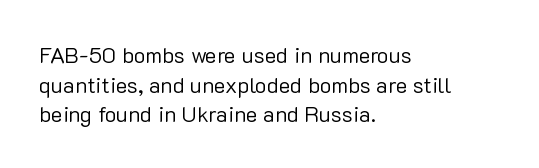
Q: Is the text bold? A: No.
Q: Is the text italic (slanted)? A: No, it is upright.
Q: Is the text underlined? A: No.
Q: How is the paragraph aligned? A: Left-aligned.
Q: Is the spacing between letters normal or unusually wide? A: Normal.
Q: Is the spacing between lines tight, normal or loose? A: Normal.
